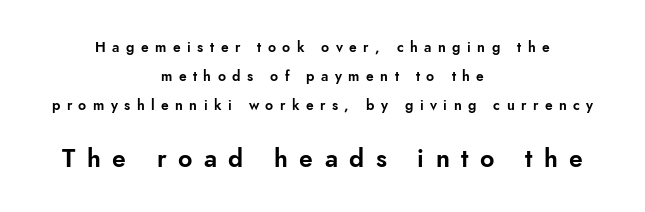
Q: Is the text italic (slanted)? A: No, it is upright.
Q: Is the text underlined? A: No.
Q: How is the paragraph aligned? A: Centered.
Q: Is the spacing between letters normal or unusually wide? A: Unusually wide.
Q: Is the spacing between lines tight, normal or loose? A: Loose.
Q: Which block of text is set in a larger size, the first (top) or the second (bottom)? A: The second (bottom) one.
